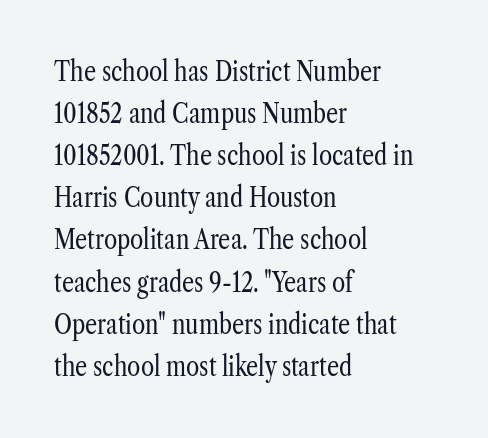
Each new line begins a customary step beneath the previous one. The passage shown is not underscored anywhere. Weight: not bold — regular or lighter. Nope, not italic — everything's standing straight. A classic flush-left, rag-right setting is used for this passage.
